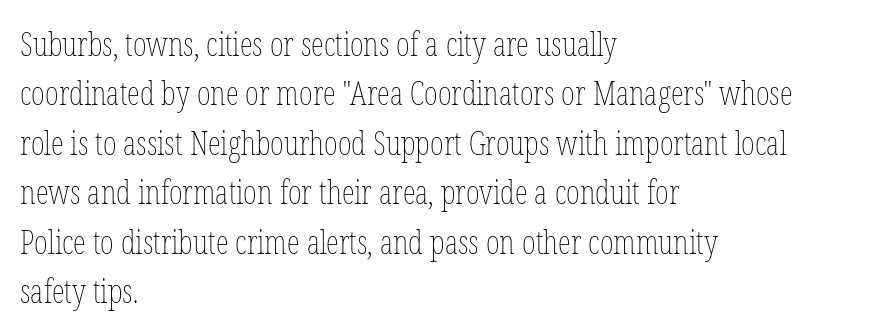
Q: Is the text bold? A: No.
Q: Is the text italic (slanted)? A: No, it is upright.
Q: Is the text underlined? A: No.
Q: How is the paragraph aligned? A: Left-aligned.
Q: Is the spacing between letters normal or unusually wide? A: Normal.
Q: Is the spacing between lines tight, normal or loose? A: Normal.
Q: Width (condensed, normal, or wide)? A: Condensed.
Q: Stroke contrast? A: Low.
Q: x-height? A: Medium.
Q: Monospaced? A: No.
